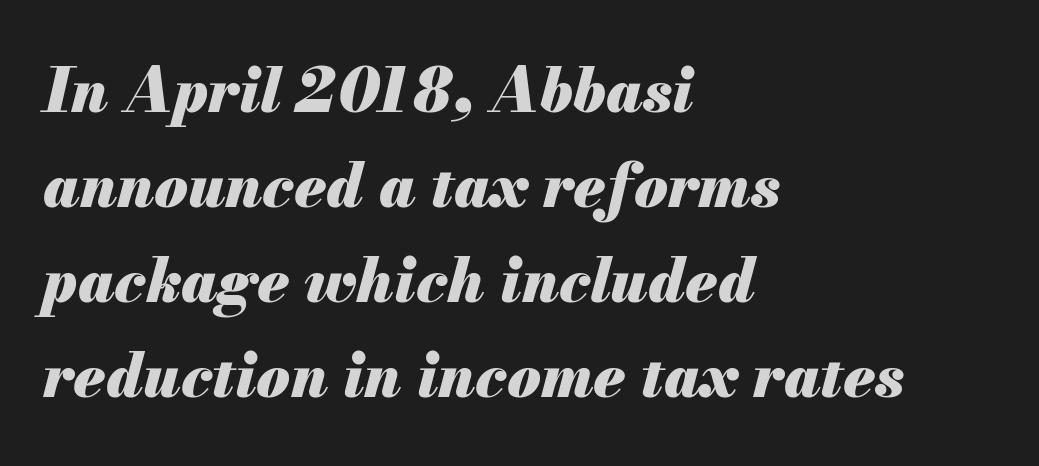
Q: Is the text bold? A: Yes.
Q: Is the text italic (slanted)? A: Yes, it leans right by about 13 degrees.
Q: Is the text underlined? A: No.
Q: How is the paragraph aligned? A: Left-aligned.
Q: Is the spacing between letters normal or unusually wide? A: Normal.
Q: Is the spacing between lines tight, normal or loose? A: Normal.
Q: Width (condensed, normal, or wide)? A: Normal.
Q: Stroke contrast? A: Medium.
Q: x-height? A: Small.
Q: Monospaced? A: No.
